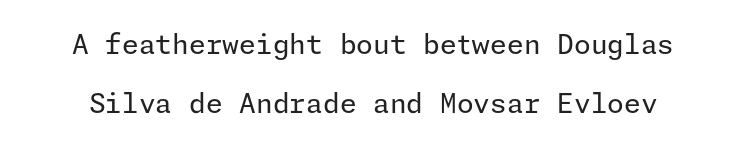
The image shows 27 px text type, upright; set loose line spacing (2.17x), normal letter spacing, not underlined.
